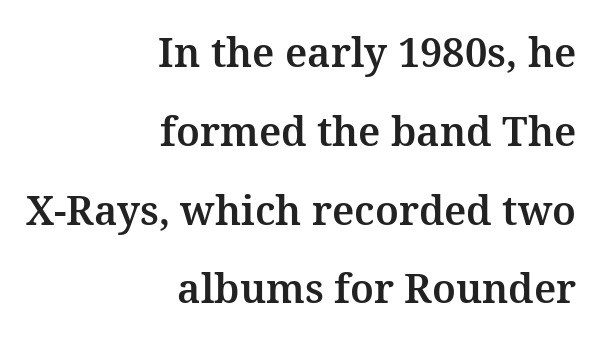
{"serif": "yes", "italic": "no", "width": "normal", "stroke_contrast": "medium", "x_height": "medium", "monospaced": "no", "underline": "no", "align": "right", "line_spacing": "loose", "line_spacing_ratio": 1.97, "letter_spacing": "normal", "letter_spacing_em": 0.0, "glyph_px": 40}
